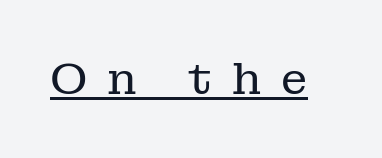
Every character sits straight up, as roman type does. The rendering shows small feet on the letterforms — a serif design. Weight class: somewhere from thin through regular. The face used here is proportionally spaced, like ordinary book or web type.
